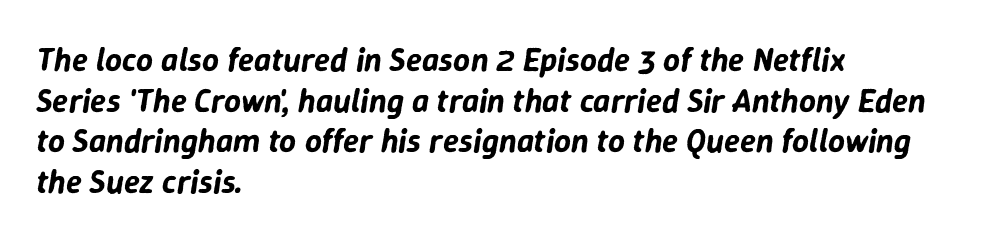
Q: Is the text italic (slanted)? A: Yes, it leans right by about 9 degrees.
Q: Is the text underlined? A: No.
Q: How is the paragraph aligned? A: Left-aligned.
Q: Is the spacing between letters normal or unusually wide? A: Normal.
Q: Width (condensed, normal, or wide)? A: Normal.
Q: Stroke contrast? A: Low.
Q: x-height? A: Medium.
Q: Monospaced? A: No.
